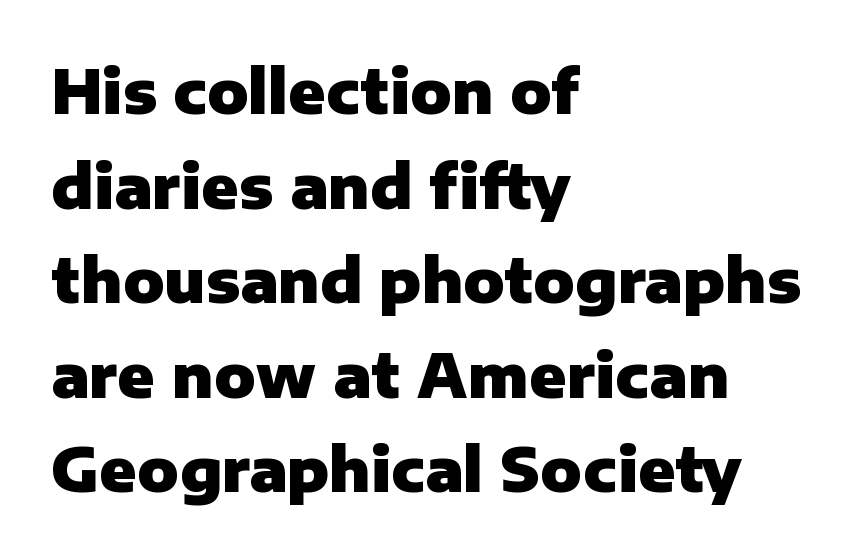
Q: Is the text bold? A: Yes.
Q: Is the text italic (slanted)? A: No, it is upright.
Q: Is the typeface a serif or a sans-serif typeface? A: Sans-serif.
Q: Is the text underlined? A: No.
Q: How is the paragraph aligned? A: Left-aligned.
Q: Is the spacing between letters normal or unusually wide? A: Normal.
Q: Is the spacing between lines tight, normal or loose? A: Normal.
Q: Width (condensed, normal, or wide)? A: Normal.
Q: Stroke contrast? A: Low.
Q: x-height? A: Medium.
Q: Monospaced? A: No.
